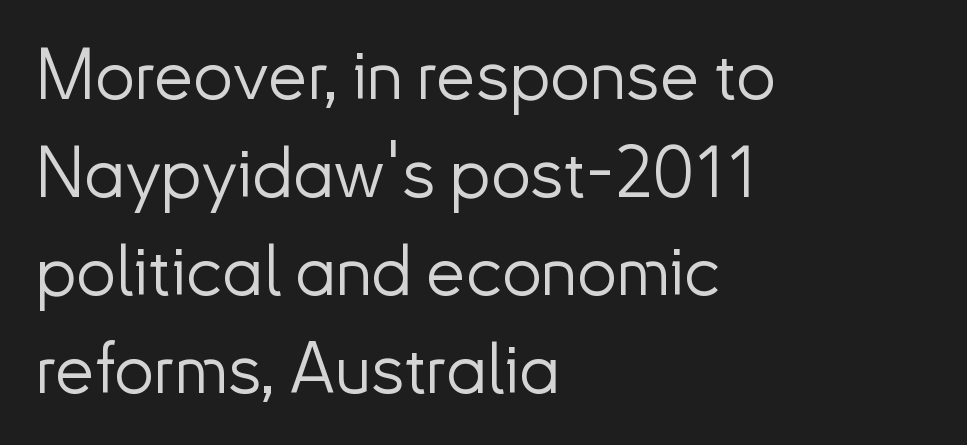
Q: Is the text bold? A: No.
Q: Is the text italic (slanted)? A: No, it is upright.
Q: Is the typeface a serif or a sans-serif typeface? A: Sans-serif.
Q: Is the text underlined? A: No.
Q: How is the paragraph aligned? A: Left-aligned.
Q: Is the spacing between letters normal or unusually wide? A: Normal.
Q: Is the spacing between lines tight, normal or loose? A: Normal.
Q: Width (condensed, normal, or wide)? A: Normal.
Q: Stroke contrast? A: Low.
Q: x-height? A: Small.
Q: Monospaced? A: No.
